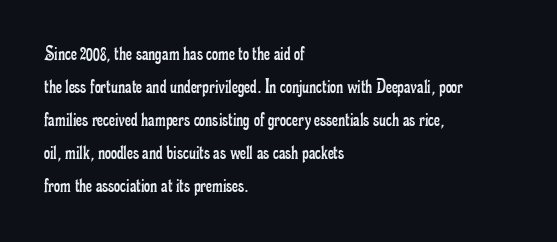
Q: Is the text bold? A: No.
Q: Is the text italic (slanted)? A: No, it is upright.
Q: Is the text underlined? A: No.
Q: How is the paragraph aligned? A: Left-aligned.
Q: Is the spacing between letters normal or unusually wide? A: Normal.
Q: Is the spacing between lines tight, normal or loose? A: Normal.
